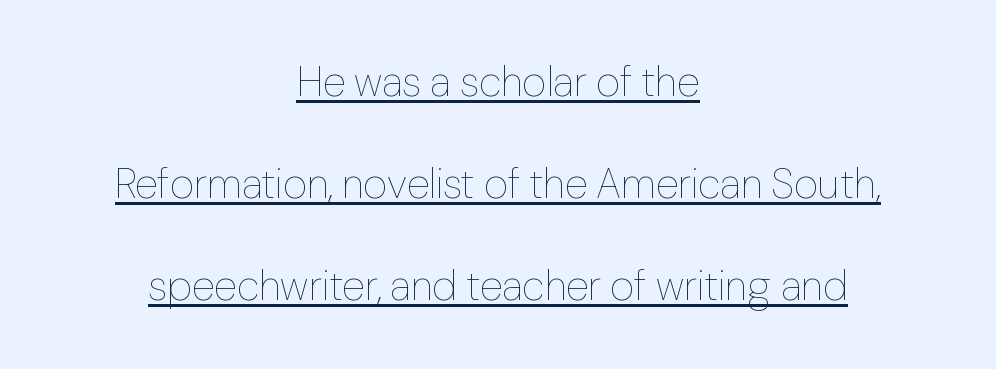
The image shows 42 px thin type, upright; set centered, loose line spacing (2.43x), normal letter spacing, underlined; low stroke contrast and a medium x-height.
